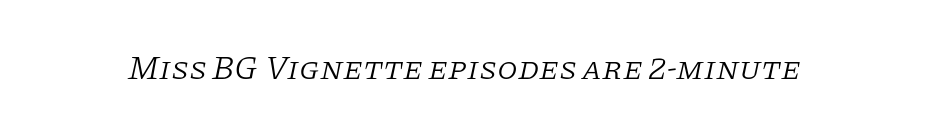
The tracking reads as untouched default to a designer's eye. The area under the type is left untouched. Does the lettering tilt? It does — this is italic. The letters advance in unequal steps, a hallmark of proportional type. Summary of weight: not heavy and not bold. Stroke terminals: seriffed.
